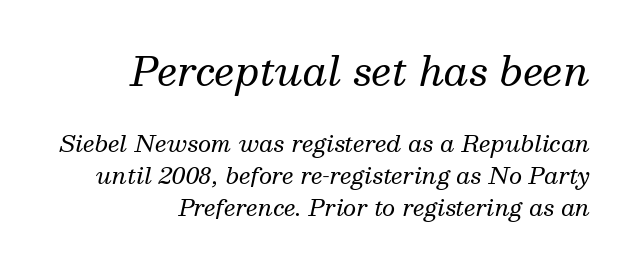
Q: Is the text bold? A: No.
Q: Is the text italic (slanted)? A: Yes, it leans right by about 13 degrees.
Q: Is the typeface a serif or a sans-serif typeface? A: Serif.
Q: Is the text underlined? A: No.
Q: How is the paragraph aligned? A: Right-aligned.
Q: Is the spacing between letters normal or unusually wide? A: Normal.
Q: Is the spacing between lines tight, normal or loose? A: Normal.
Q: Which block of text is set in a larger size, the first (top) or the second (bottom)? A: The first (top) one.
Q: Width (condensed, normal, or wide)? A: Normal.
Q: Stroke contrast? A: Medium.
Q: x-height? A: Medium.
Q: Monospaced? A: No.
